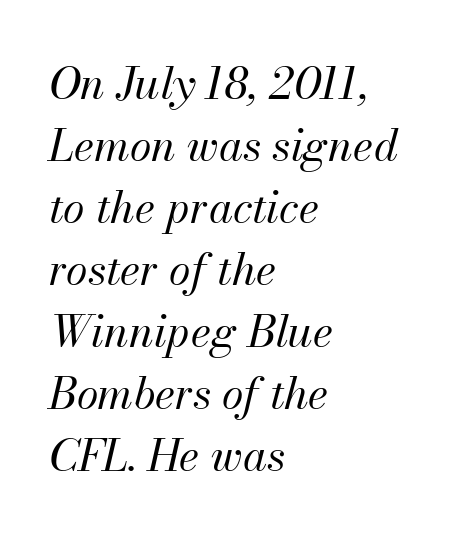
{"italic": "yes", "lean": "right", "slant_degrees": 13, "bold": "no", "weight": "regular", "width": "normal", "stroke_contrast": "medium", "x_height": "small", "monospaced": "no", "underline": "no", "align": "left", "line_spacing": "normal", "line_spacing_ratio": 1.41, "letter_spacing": "normal", "letter_spacing_em": 0.0, "glyph_px": 44}
